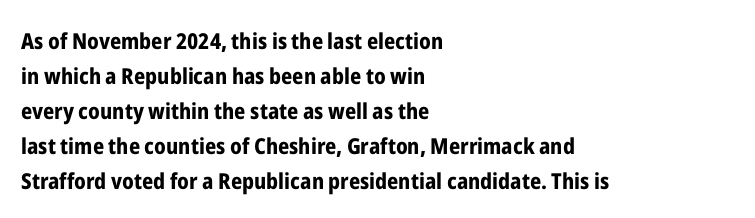
Horizontal bands of white between lines are of average thickness. The rendering keeps characters at their native spacing. Line beginnings align vertically; line endings do not. The font is running at its bold setting. No italicization has been applied; the sample stays upright.
